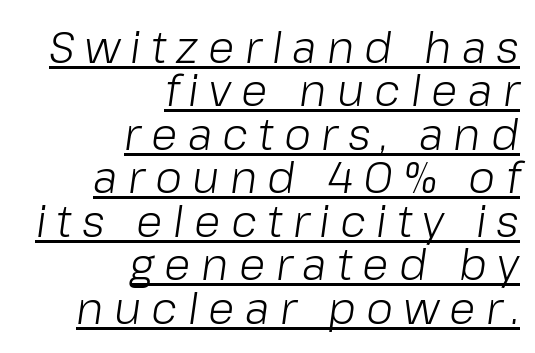
Letter spacing: wide. These lines were composed using italics. Stroke mass is kept to a normal reading level or below. Quick note: underline on.
